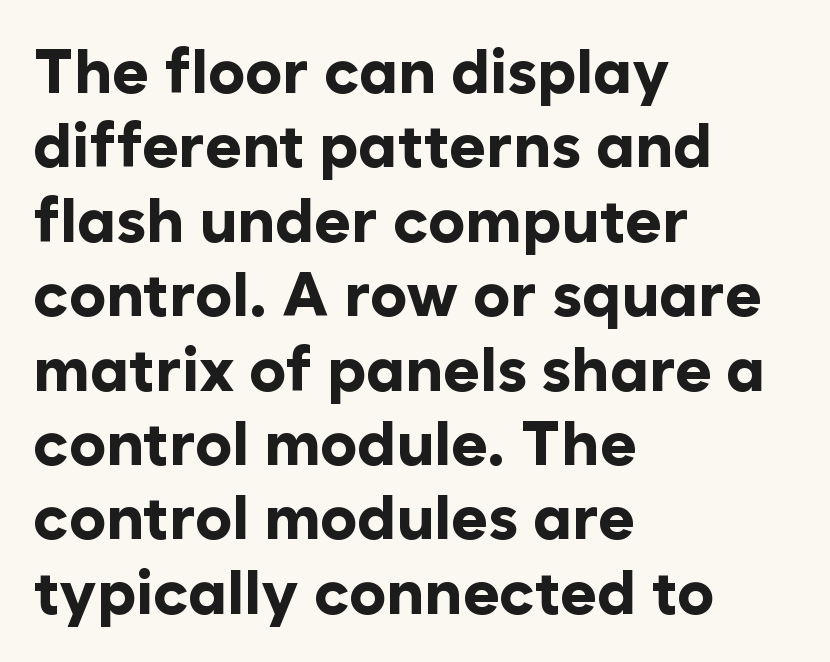
Q: Is the text bold? A: Yes.
Q: Is the text italic (slanted)? A: No, it is upright.
Q: Is the typeface a serif or a sans-serif typeface? A: Sans-serif.
Q: Is the text underlined? A: No.
Q: How is the paragraph aligned? A: Left-aligned.
Q: Is the spacing between letters normal or unusually wide? A: Normal.
Q: Width (condensed, normal, or wide)? A: Normal.
Q: Stroke contrast? A: Low.
Q: x-height? A: Medium.
Q: Monospaced? A: No.
